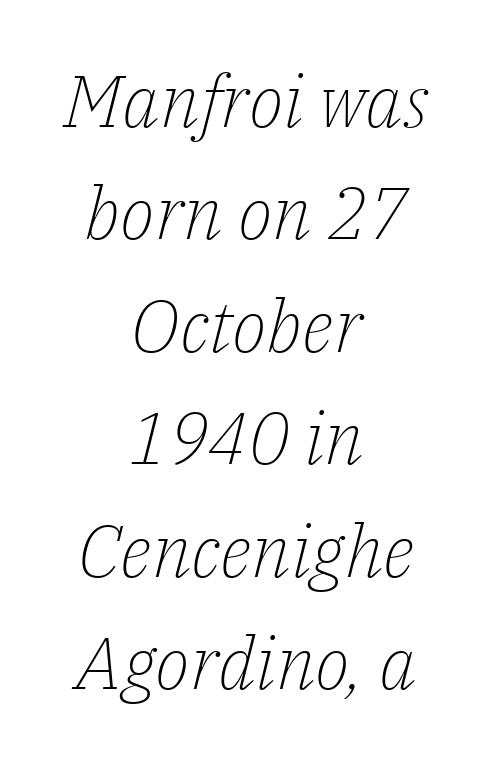
The string is rendered with underlining switched off. This sample uses an oblique cut, with every glyph tilted off the vertical. On a weight scale, this lands at 450 or below. Think of a printed novel: that variable character pitch is what you see here. A serif font was chosen for this passage. This sample keeps an unexceptional amount of space between lines.
